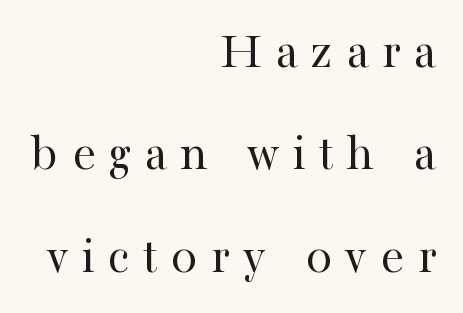
No letter is thick-stroked: the sample isn't bold. Visually the block forms a straight wall on the right and a jagged coastline on the left. Varying glyph widths throughout — classic text-font behaviour. This rendering employs a face with finishing strokes, i.e., a serif.
